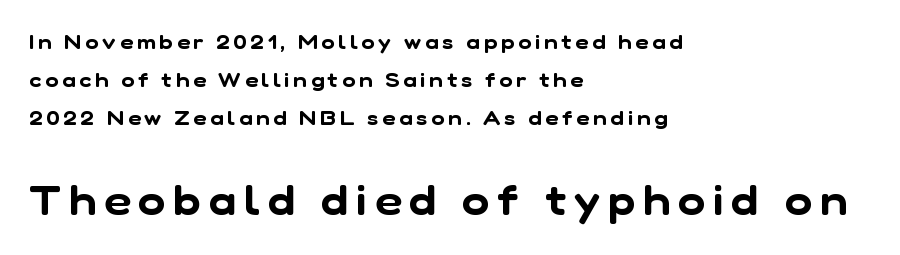
{"serif": "no", "width": "normal", "stroke_contrast": "low", "x_height": "medium", "monospaced": "no", "underline": "no", "align": "left", "line_spacing_ratio": 1.89, "letter_spacing": "wide", "letter_spacing_em": 0.2, "larger_block": "second", "size_ratio": 2.05, "glyph_px": 41}
